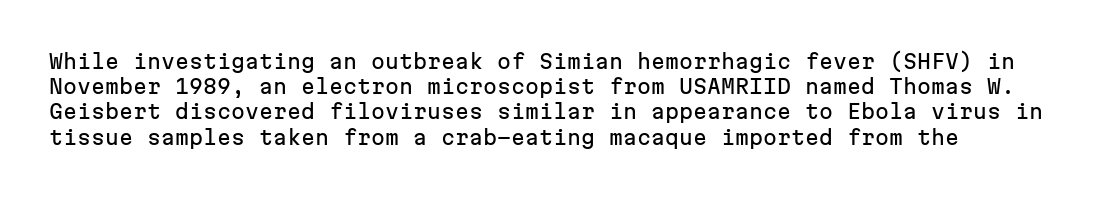
Q: Is the text italic (slanted)? A: No, it is upright.
Q: Is the text underlined? A: No.
Q: Is the spacing between letters normal or unusually wide? A: Normal.
Q: Is the spacing between lines tight, normal or loose? A: Normal.
